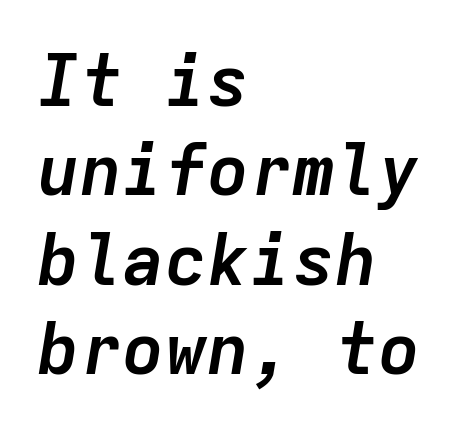
The space between consecutive lines is moderate. The whole block is typeset with a tilt. This rendering leaves character spacing at its baseline value. The words here are not underlined. The letters march in equal steps, a hallmark of fixed-pitch type.
